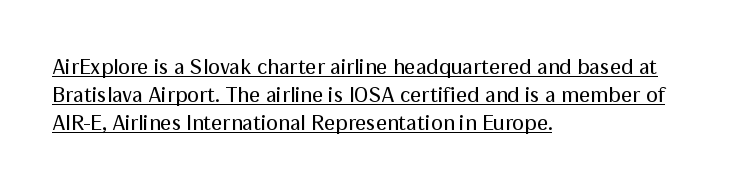
The image shows 22 px text type, upright; set left-aligned, normal line spacing (1.27x), normal letter spacing, underlined.
